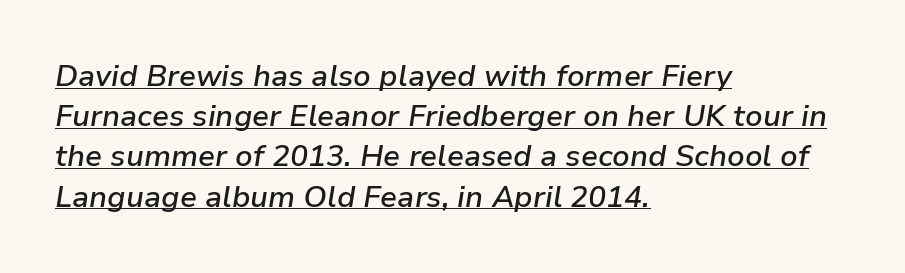
{"italic": "yes", "lean": "right", "slant_degrees": 9, "bold": "semi", "weight": "semibold", "width": "normal", "stroke_contrast": "low", "x_height": "medium", "monospaced": "no", "underline": "yes", "align": "left", "line_spacing": "normal", "line_spacing_ratio": 1.34, "letter_spacing": "normal", "letter_spacing_em": 0.0, "glyph_px": 30}
